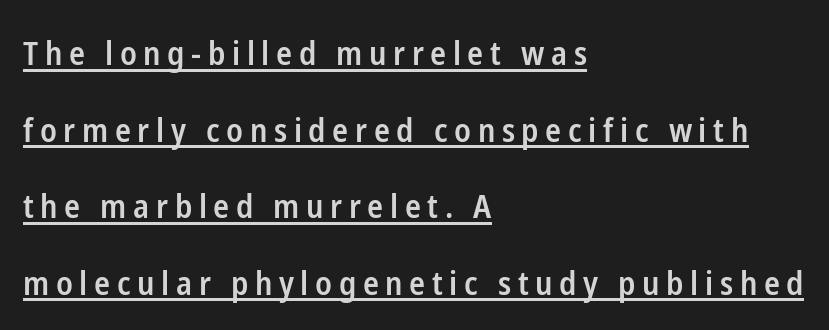
Q: Is the text bold? A: Semi-bold.
Q: Is the text italic (slanted)? A: No, it is upright.
Q: Is the typeface a serif or a sans-serif typeface? A: Sans-serif.
Q: Is the text underlined? A: Yes.
Q: How is the paragraph aligned? A: Left-aligned.
Q: Is the spacing between letters normal or unusually wide? A: Unusually wide.
Q: Is the spacing between lines tight, normal or loose? A: Loose.
Q: Width (condensed, normal, or wide)? A: Condensed.
Q: Stroke contrast? A: Low.
Q: x-height? A: Medium.
Q: Monospaced? A: No.
